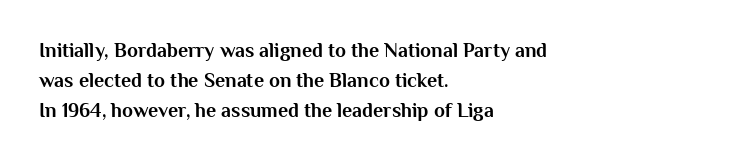
{"italic": "no", "bold": "yes", "underline": "no", "align": "left", "line_spacing": "normal", "line_spacing_ratio": 1.5, "letter_spacing": "normal", "letter_spacing_em": 0.0, "glyph_px": 20}
